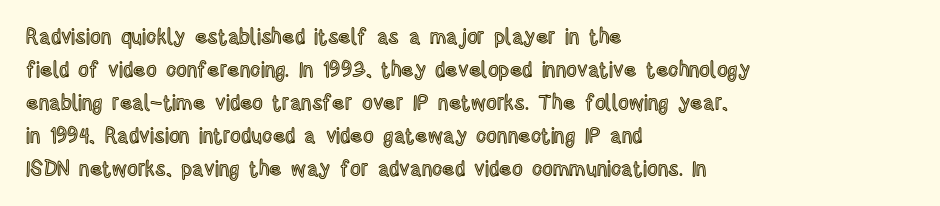
Q: Is the text italic (slanted)? A: No, it is upright.
Q: Is the text underlined? A: No.
Q: How is the paragraph aligned? A: Left-aligned.
Q: Is the spacing between letters normal or unusually wide? A: Normal.
Q: Is the spacing between lines tight, normal or loose? A: Normal.
